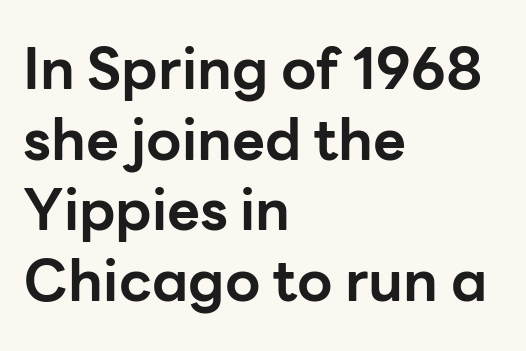
Q: Is the text bold? A: Yes.
Q: Is the text italic (slanted)? A: No, it is upright.
Q: Is the typeface a serif or a sans-serif typeface? A: Sans-serif.
Q: Is the text underlined? A: No.
Q: How is the paragraph aligned? A: Left-aligned.
Q: Is the spacing between letters normal or unusually wide? A: Normal.
Q: Width (condensed, normal, or wide)? A: Normal.
Q: Stroke contrast? A: Low.
Q: x-height? A: Medium.
Q: Monospaced? A: No.
